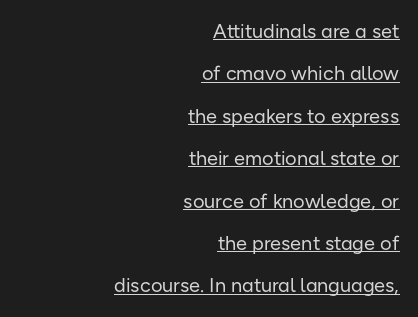
{"italic": "no", "bold": "no", "underline": "yes", "align": "right", "line_spacing": "loose", "line_spacing_ratio": 2.12, "letter_spacing": "normal", "letter_spacing_em": 0.0, "glyph_px": 20}
